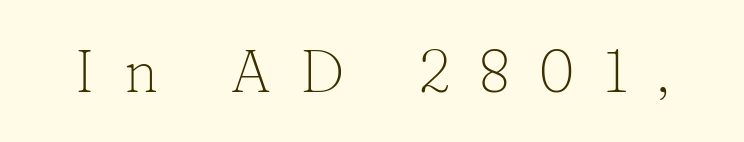
The typesetting does not lean heavy: it is not bold. Nope, not italic — everything's standing straight. This sample has the flowing, uneven cadence of proportional lettering. The tracking reads as deliberately expanded to a designer's eye. Just letters on the line, the space beneath them empty.
